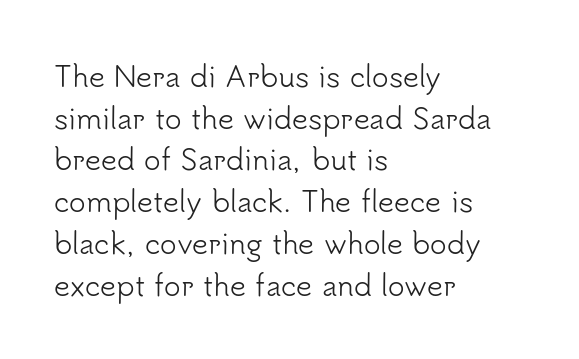
Nobody touched the tracking dial on this one. Notice how the stems are strictly vertical — no italics here. Caption: face not bold, strokes unweighted. The letters carry no serifs — their stems end cleanly without finishing strokes. These lines are rendered in a variable-pitch font. The vertical gap from one line to the next is medium.
